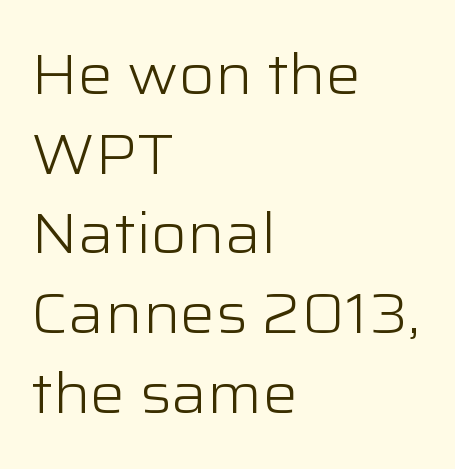
The image shows 55 px light, wide sans-serif type, upright; set left-aligned, normal line spacing (1.45x), normal letter spacing, not underlined; low stroke contrast and a medium x-height.
